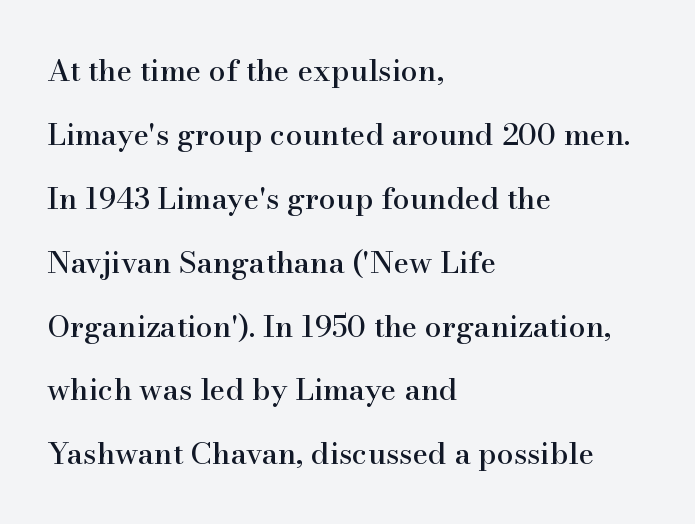
The tracking reads as untouched default to a designer's eye. The characters display serif detailing at their extremities. This is the regular roman posture of the typeface. Layout note: lines flush left. The leading is generous, giving the passage an open texture.
